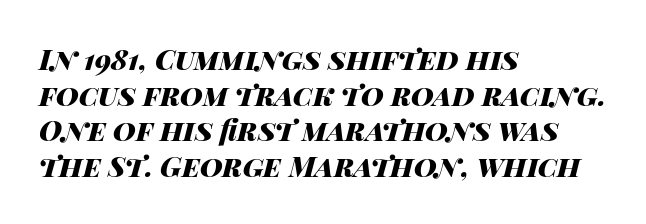
Q: Is the text bold? A: Yes.
Q: Is the text italic (slanted)? A: Yes, it leans right by about 14 degrees.
Q: Is the text underlined? A: No.
Q: How is the paragraph aligned? A: Left-aligned.
Q: Is the spacing between letters normal or unusually wide? A: Normal.
Q: Is the spacing between lines tight, normal or loose? A: Normal.
Q: Width (condensed, normal, or wide)? A: Wide.
Q: Stroke contrast? A: High.
Q: x-height? A: Large.
Q: Monospaced? A: No.
